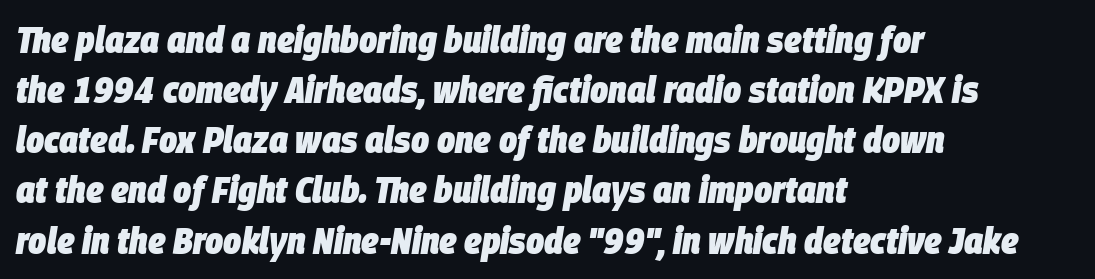
{"italic": "yes", "lean": "right", "slant_degrees": 9, "bold": "yes", "weight": "heavy", "width": "condensed", "stroke_contrast": "low", "x_height": "large", "monospaced": "no", "underline": "no", "align": "left", "line_spacing": "normal", "line_spacing_ratio": 1.32, "letter_spacing": "normal", "letter_spacing_em": 0.0, "glyph_px": 38}
